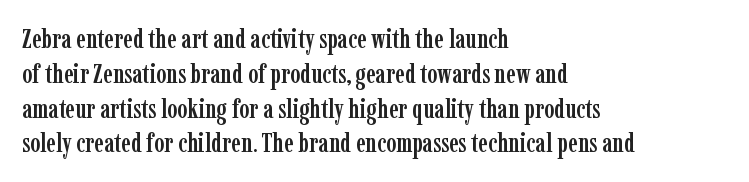
Students, observe: this is what conventionally led text looks like. This sample uses plain, unmodified letter spacing. Nobody drew a line under any word here. The typesetter chose a ragged-right arrangement here. Style check: upright.
